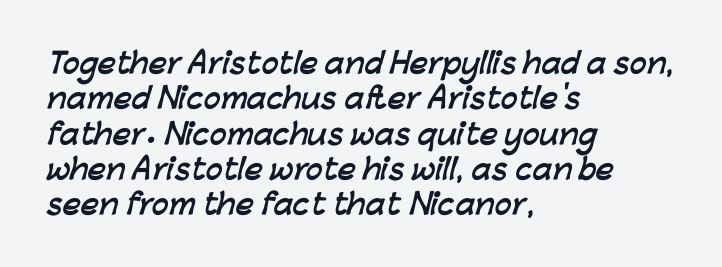
The horizontal fit of the characters is conventional and even. A dark, heavy texture on the line: the type is bold. Evenly set lines give the paragraph a standard silhouette. The paragraph shown leans on its left margin.
